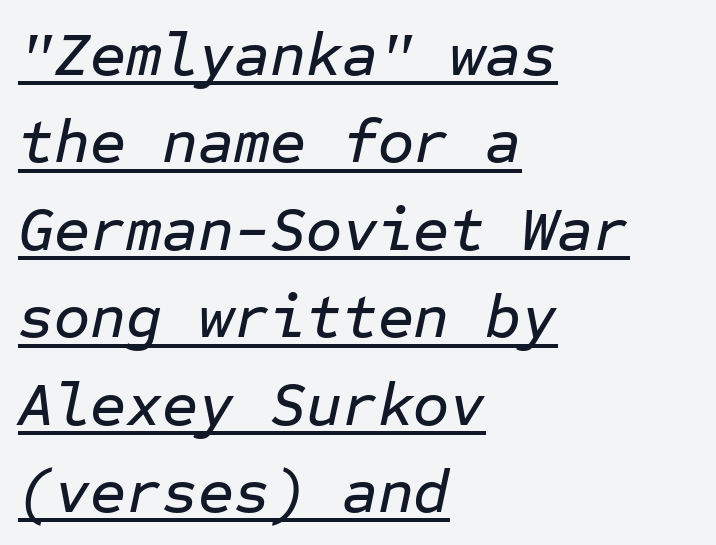
{"italic": "yes", "lean": "right", "slant_degrees": 12, "width": "normal", "stroke_contrast": "low", "x_height": "medium", "monospaced": "yes", "underline": "yes", "align": "left", "line_spacing": "normal", "line_spacing_ratio": 1.41, "letter_spacing": "normal", "letter_spacing_em": 0.0, "glyph_px": 62}
